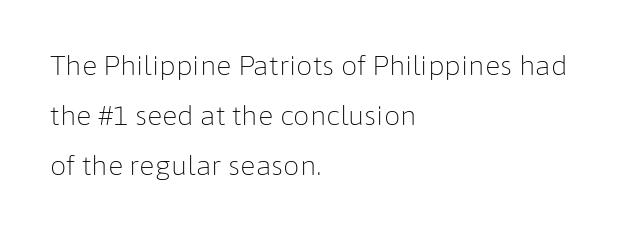
Q: Is the text bold? A: No.
Q: Is the text italic (slanted)? A: No, it is upright.
Q: Is the text underlined? A: No.
Q: How is the paragraph aligned? A: Left-aligned.
Q: Is the spacing between letters normal or unusually wide? A: Normal.
Q: Is the spacing between lines tight, normal or loose? A: Loose.
